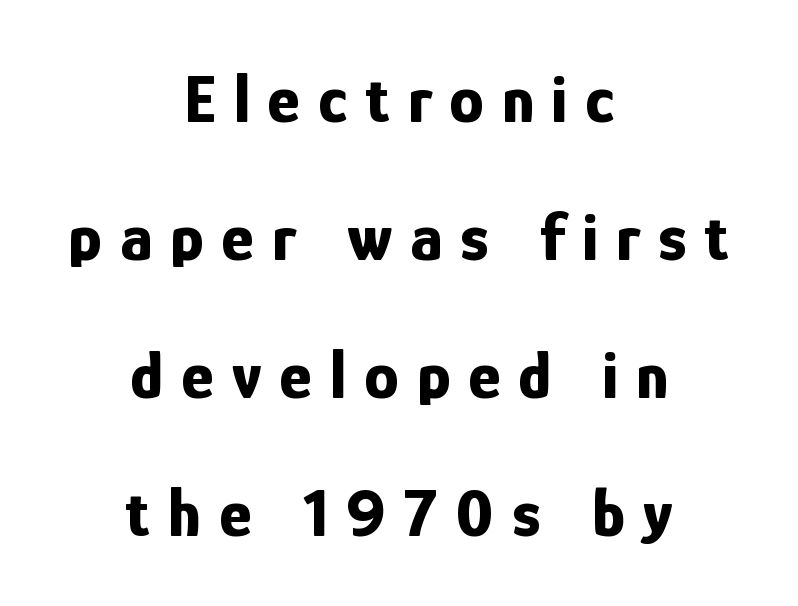
The image shows 69 px bold, condensed sans-serif type, upright; set centered, loose line spacing (2.0x), unusually wide letter spacing (+0.26 em), not underlined; low stroke contrast and a medium x-height.
